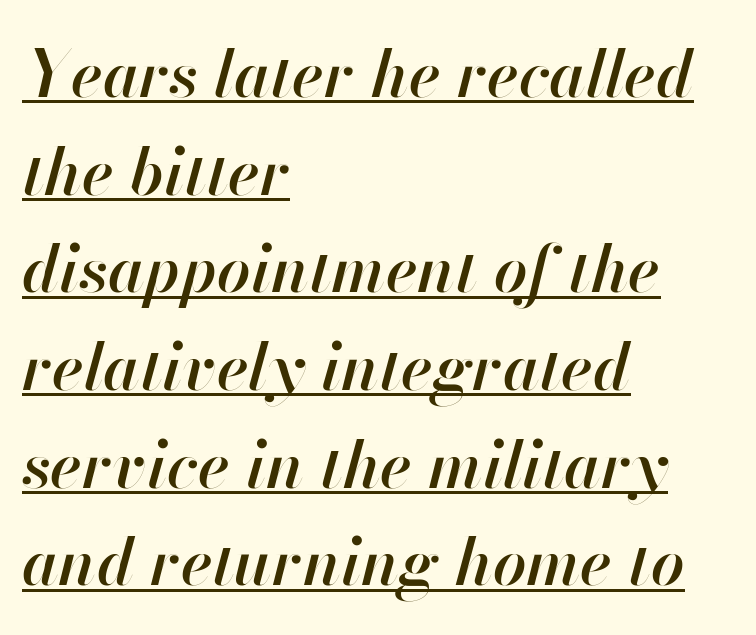
{"italic": "yes", "lean": "right", "slant_degrees": 13, "bold": "semi", "weight": "semibold", "width": "normal", "stroke_contrast": "high", "x_height": "small", "monospaced": "no", "underline": "yes", "align": "left", "line_spacing": "normal", "line_spacing_ratio": 1.48, "letter_spacing": "normal", "letter_spacing_em": 0.0, "glyph_px": 66}
